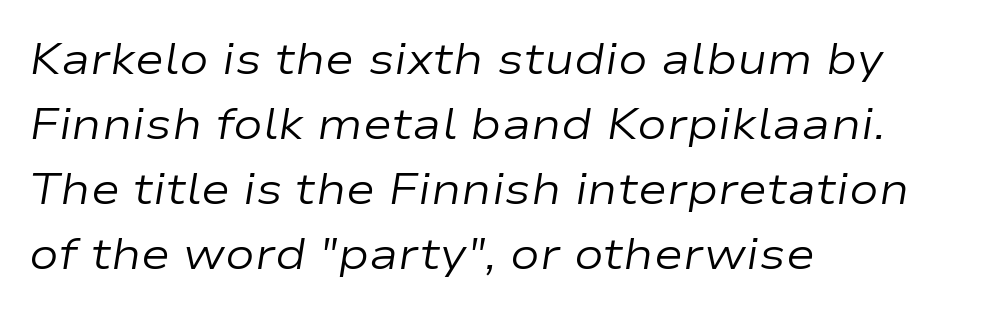
Q: Is the text bold? A: No.
Q: Is the text italic (slanted)? A: Yes, it leans right by about 9 degrees.
Q: Is the text underlined? A: No.
Q: How is the paragraph aligned? A: Left-aligned.
Q: Is the spacing between letters normal or unusually wide? A: Normal.
Q: Is the spacing between lines tight, normal or loose? A: Normal.
Q: Width (condensed, normal, or wide)? A: Wide.
Q: Stroke contrast? A: Low.
Q: x-height? A: Medium.
Q: Monospaced? A: No.
